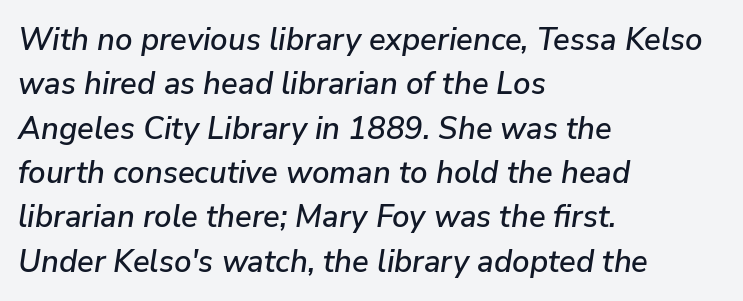
The image shows 31 px text type, italic (leaning right); set left-aligned, normal line spacing (1.43x), normal letter spacing, not underlined; low stroke contrast and a medium x-height.
